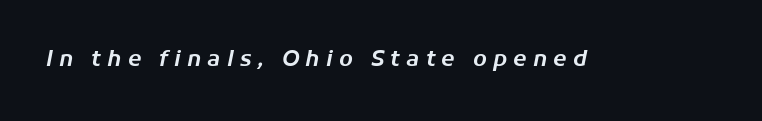
The image shows 22 px text type, italic (leaning right); set unusually wide letter spacing (+0.28 em), not underlined.
